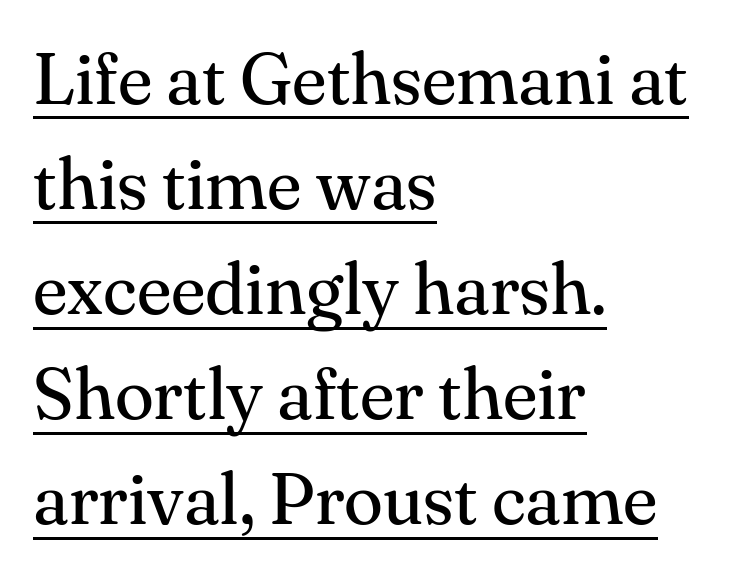
The image shows 72 px regular-weight serif type, upright; set left-aligned, normal line spacing (1.46x), normal letter spacing, underlined; medium stroke contrast and a small x-height.
